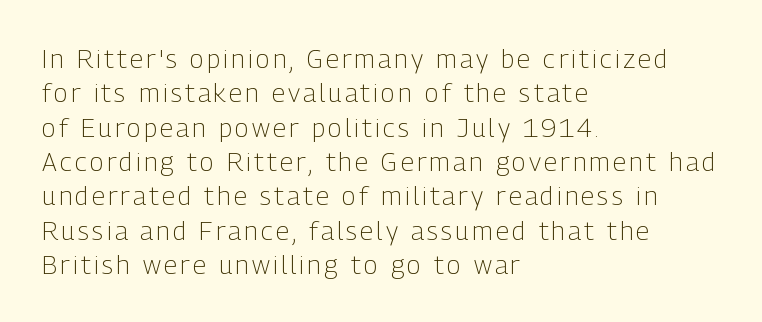
{"italic": "no", "bold": "no", "underline": "no", "align": "left", "line_spacing": "normal", "line_spacing_ratio": 1.32, "glyph_px": 26}
